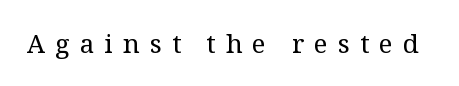
The strokes are not fattened; the text isn't bold. You could only call the tracking loose — the letters float apart. Honestly, there is no underline to notice here at all. Upright lettering throughout.
